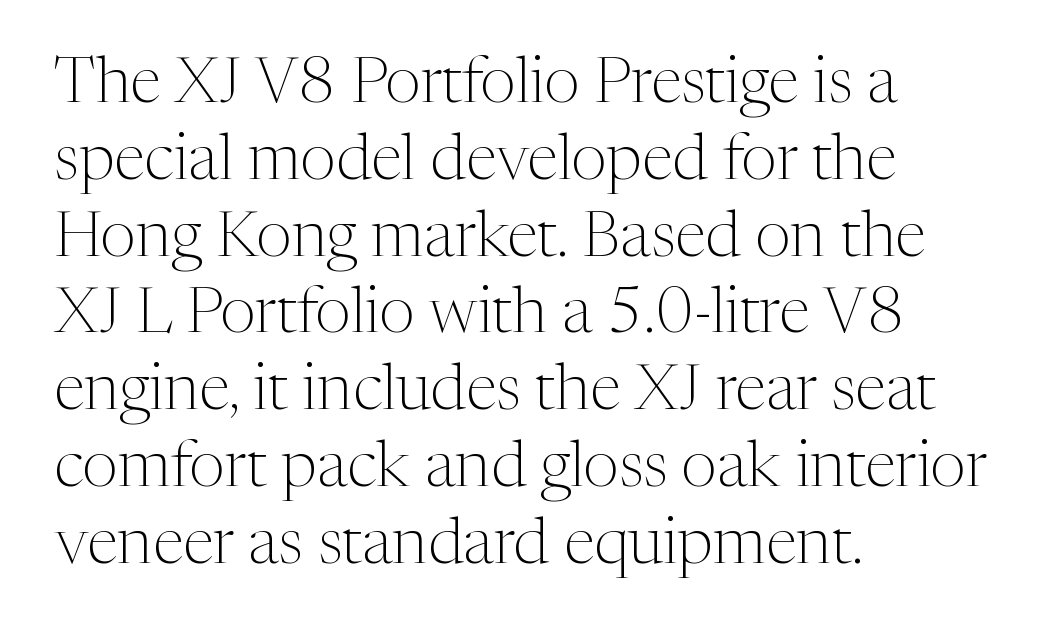
Each line starts at the same left margin while the right side varies. Spacing between characters is what you'd get straight out of the box. Only glyphs here, with clear space below each row. Stroke thickness stays within the range of a standard reading face or lighter. Does the type have serifs? Yes, each stem ends in a small foot.
